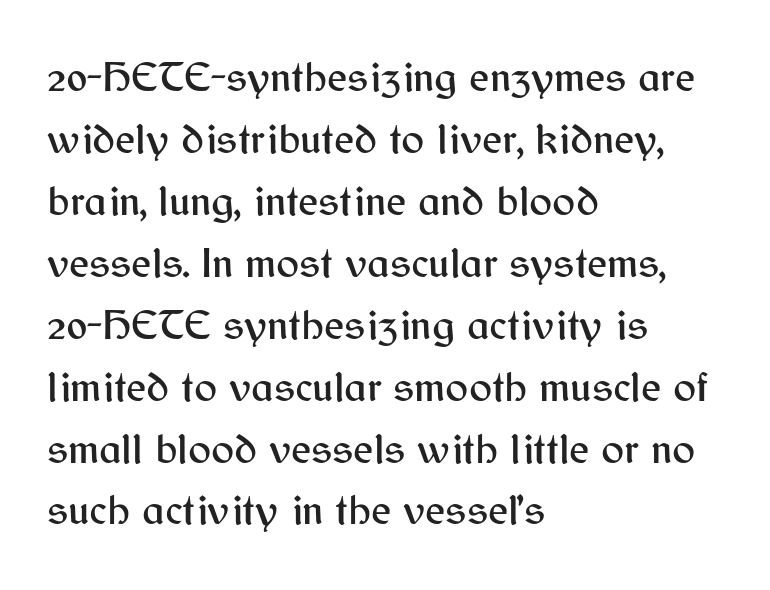
Q: Is the text italic (slanted)? A: No, it is upright.
Q: Is the typeface a serif or a sans-serif typeface? A: Sans-serif.
Q: Is the text underlined? A: No.
Q: How is the paragraph aligned? A: Left-aligned.
Q: Is the spacing between letters normal or unusually wide? A: Normal.
Q: Is the spacing between lines tight, normal or loose? A: Normal.
Q: Width (condensed, normal, or wide)? A: Normal.
Q: Stroke contrast? A: Medium.
Q: x-height? A: Medium.
Q: Monospaced? A: No.
